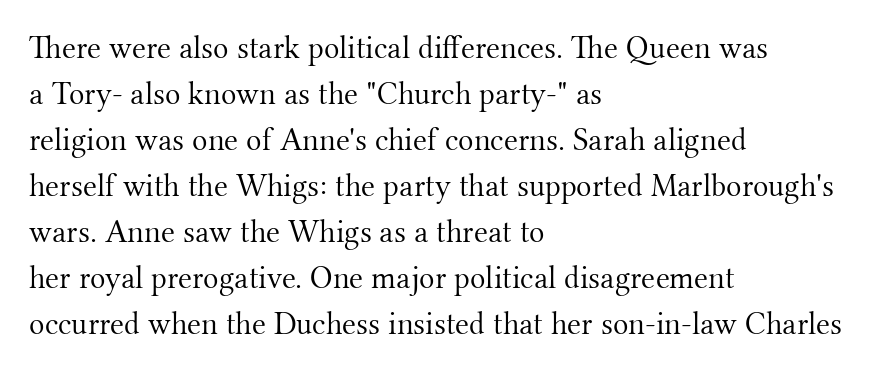
{"serif": "yes", "italic": "no", "bold": "no", "weight": "light", "width": "normal", "stroke_contrast": "medium", "x_height": "small", "monospaced": "no", "underline": "no", "align": "left", "line_spacing": "normal", "line_spacing_ratio": 1.44, "letter_spacing": "normal", "letter_spacing_em": 0.0, "glyph_px": 32}
